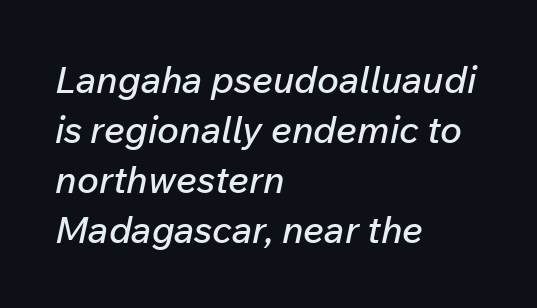
Q: Is the text italic (slanted)? A: Yes, it leans right by about 12 degrees.
Q: Is the text underlined? A: No.
Q: How is the paragraph aligned? A: Left-aligned.
Q: Is the spacing between letters normal or unusually wide? A: Normal.
Q: Is the spacing between lines tight, normal or loose? A: Normal.
Q: Width (condensed, normal, or wide)? A: Normal.
Q: Stroke contrast? A: Low.
Q: x-height? A: Medium.
Q: Monospaced? A: No.
